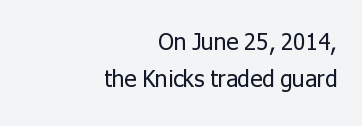
The image shows 23 px text type, upright; set right-aligned, normal line spacing (1.62x), normal letter spacing, not underlined.
